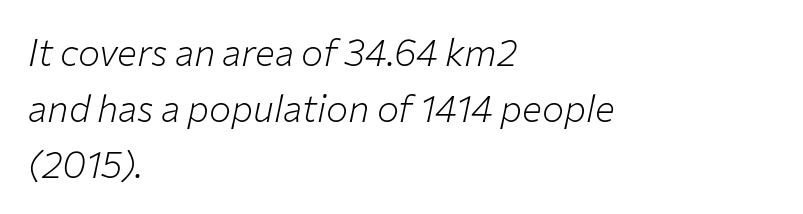
The paragraph shown leans on its left margin. The passage shown is typed in a proportional face where columns would drift. The letterforms sit at book weight or below. A bare baseline throughout the passage.
